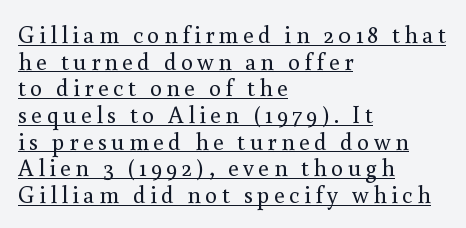
{"italic": "no", "bold": "no", "underline": "yes", "align": "left", "line_spacing": "tight", "line_spacing_ratio": 1.11, "glyph_px": 24}
